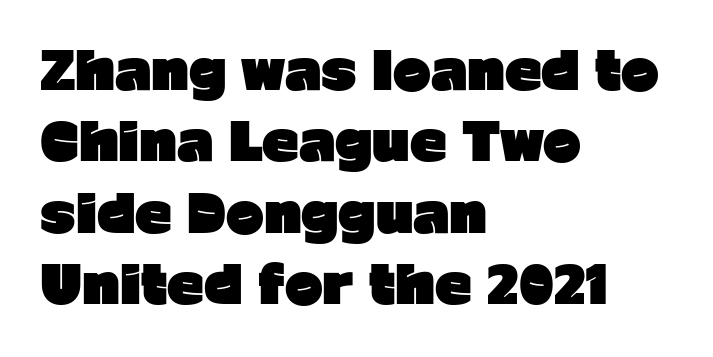
Is the type bold? Yes — the strokes are clearly thick and heavy. In terms of posture, this sample is upright. The leading is moderate, giving the passage an even texture. Character widths vary here, with narrow letters taking less room than wide ones. The glyphs in this specimen are sans serif. Check the space under the baseline: it is left empty.
